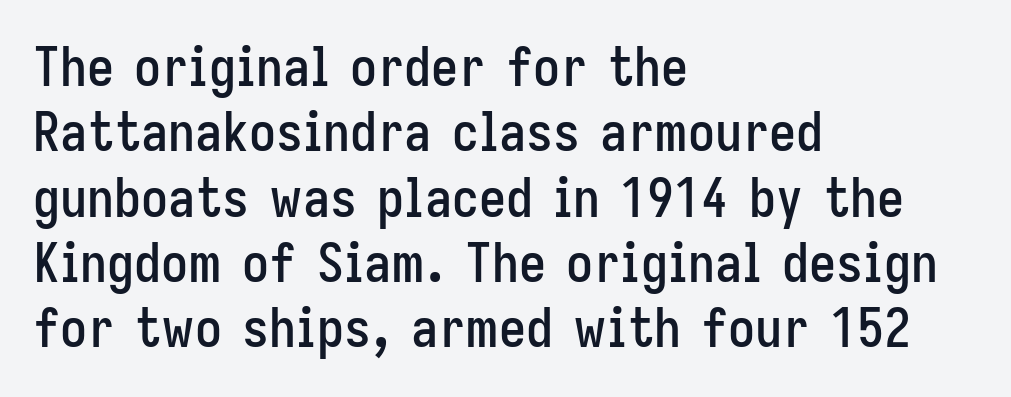
Posture: upright roman. The passage is arranged the way most books set body copy — flush left. Are there feet on the stems? There aren't — it's a sans. Do the characters align in a grid? No, the font is proportional.
